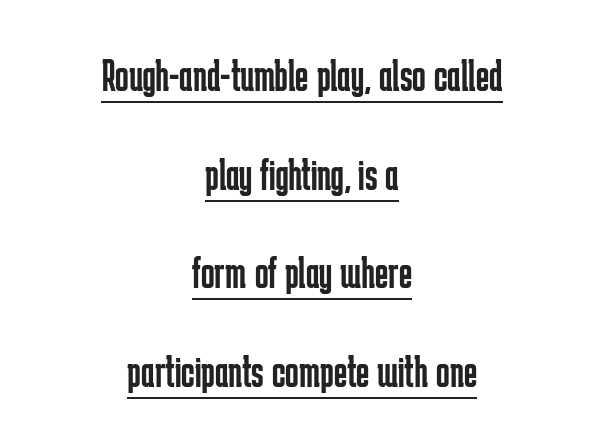
The image shows 45 px regular-weight, condensed sans-serif type, upright; set centered, loose line spacing (2.19x), normal letter spacing, underlined; low stroke contrast and a medium x-height.
